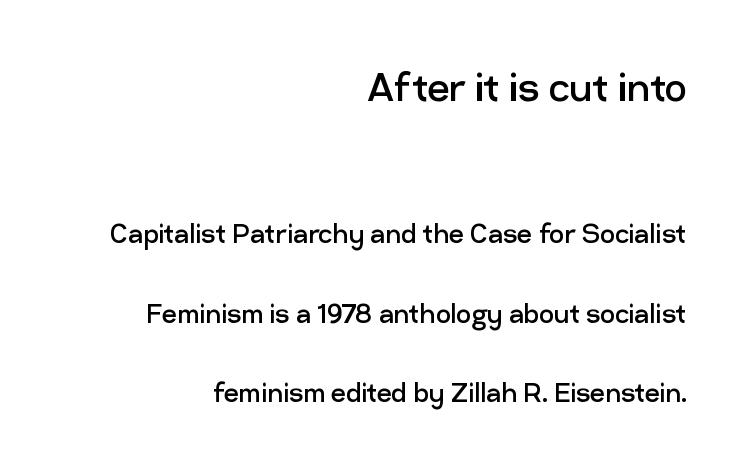
The image shows 49 px regular-weight sans-serif type, upright; set right-aligned, loose line spacing (2.42x), normal letter spacing, not underlined; the first (top) block is 1.48x larger; low stroke contrast and a medium x-height.
